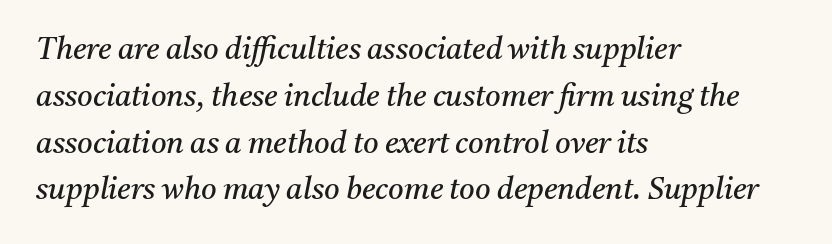
{"serif": "yes", "italic": "yes", "lean": "right", "slant_degrees": 11, "bold": "no", "weight": "regular", "width": "normal", "stroke_contrast": "medium", "x_height": "medium", "monospaced": "no", "underline": "no", "align": "left", "line_spacing": "normal", "line_spacing_ratio": 1.56, "letter_spacing": "normal", "letter_spacing_em": 0.0, "glyph_px": 30}
